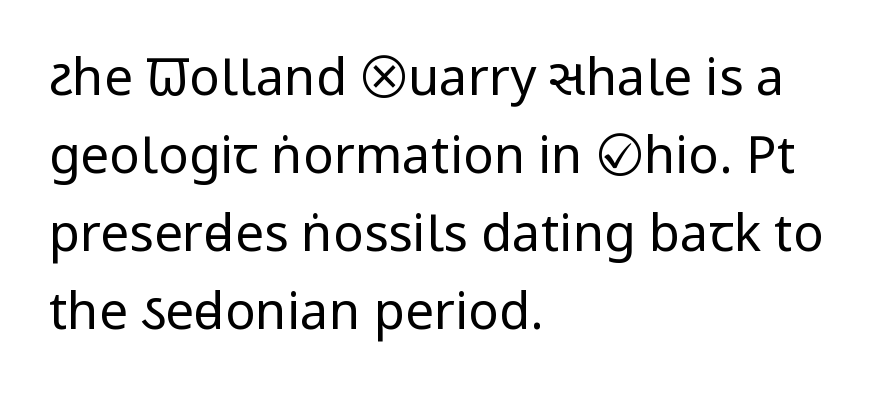
Letter spacing: default. Where is the straight margin? On the left. This reads as an unemphasized weight, regular at the heaviest. Unlike a traditional serif, this face leaves its strokes unadorned.
